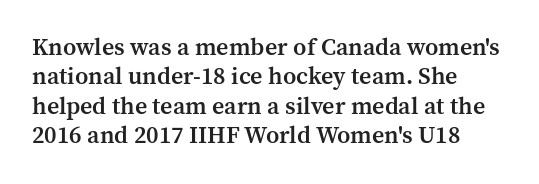
Q: Is the text bold? A: Semi-bold.
Q: Is the text italic (slanted)? A: No, it is upright.
Q: Is the text underlined? A: No.
Q: How is the paragraph aligned? A: Left-aligned.
Q: Is the spacing between letters normal or unusually wide? A: Normal.
